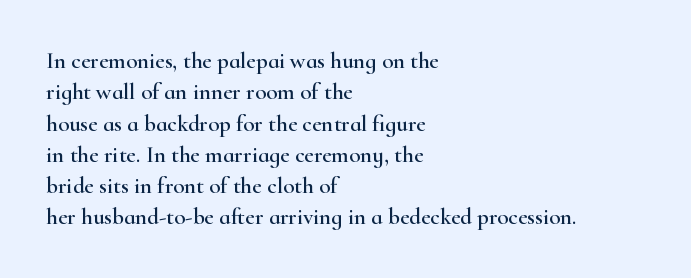
The passage shown is not underscored anywhere. The line texture is even and compact thanks to regular tracking. Nope, not italic — everything's standing straight. Each line starts at the same left margin while the right side varies. Notice how descenders clear the ascenders below comfortably — that's standard leading.
